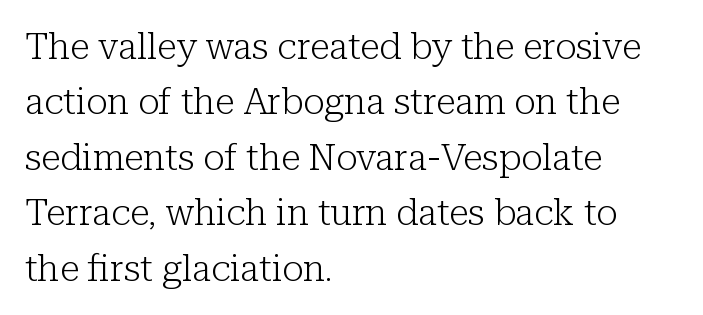
The image shows 36 px light serif type, upright; set left-aligned, normal line spacing (1.54x), normal letter spacing, not underlined; low stroke contrast and a medium x-height.
